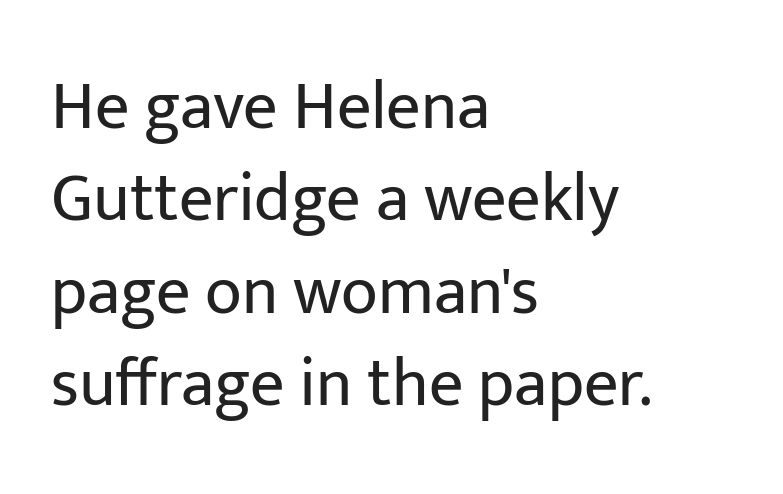
Q: Is the text bold? A: No.
Q: Is the text italic (slanted)? A: No, it is upright.
Q: Is the typeface a serif or a sans-serif typeface? A: Sans-serif.
Q: Is the text underlined? A: No.
Q: How is the paragraph aligned? A: Left-aligned.
Q: Is the spacing between letters normal or unusually wide? A: Normal.
Q: Is the spacing between lines tight, normal or loose? A: Normal.
Q: Width (condensed, normal, or wide)? A: Normal.
Q: Stroke contrast? A: Low.
Q: x-height? A: Medium.
Q: Monospaced? A: No.
